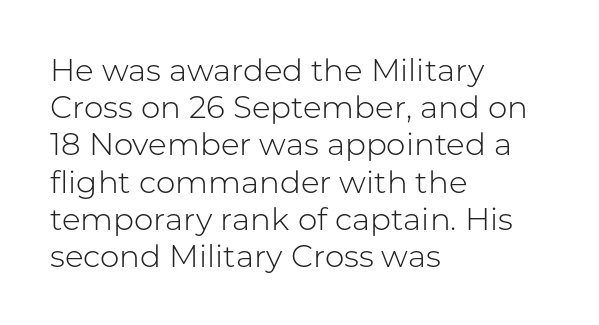
The image shows 31 px light sans-serif type, upright; set left-aligned, line spacing 1.2x, normal letter spacing, not underlined; low stroke contrast and a medium x-height.
